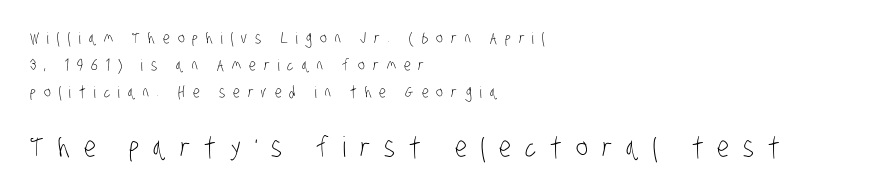
{"serif": "no", "bold": "no", "weight": "light", "width": "condensed", "stroke_contrast": "low", "x_height": "large", "monospaced": "no", "underline": "no", "align": "left", "line_spacing": "normal", "line_spacing_ratio": 1.68, "letter_spacing": "wide", "letter_spacing_em": 0.5, "larger_block": "second", "size_ratio": 1.75, "glyph_px": 28}
